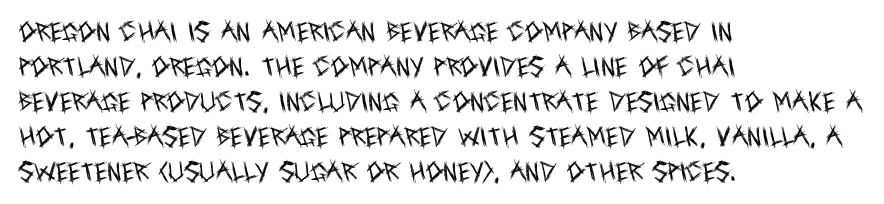
Every stem runs plumb, perpendicular to the baseline. Ink coverage per letter is moderate at most. Does extra space separate the letters? No, they use regular spacing. Line starts are locked; line ends wander. If you measured baseline to baseline, you'd find a middling distance.
